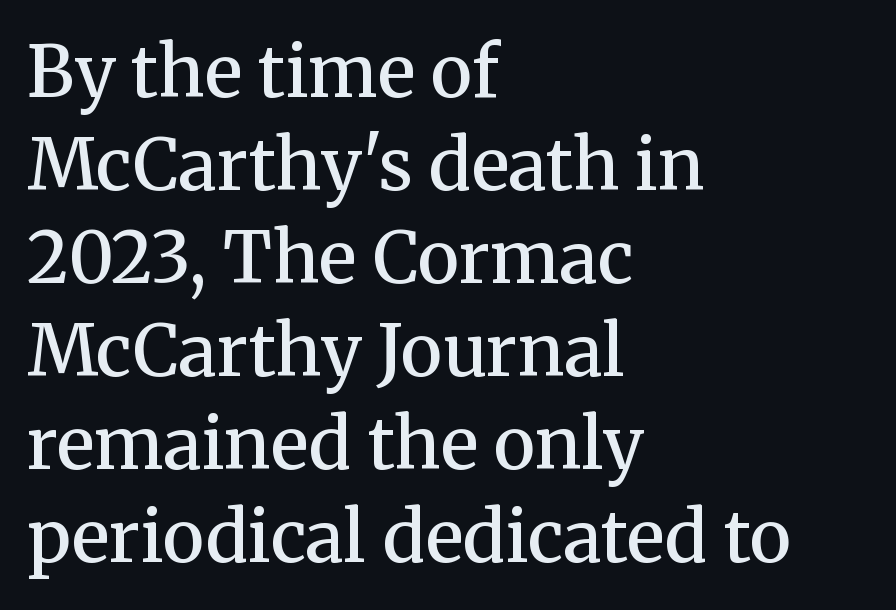
The letters carry serifs — small finishing strokes at the ends of their stems. Does the weight exceed regular? Yes, but only to semibold. This sample has the flowing, uneven cadence of proportional lettering. The vertical gap from one line to the next is medium.
